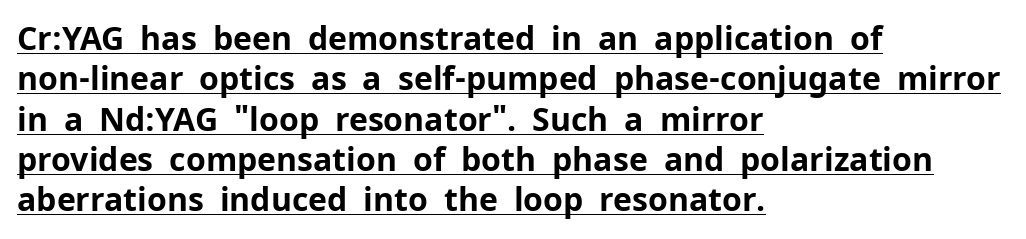
Words appear dense and cohesive because spacing is normal. Underlined type. Every character sits straight up, as roman type does. Look at the bottom of the vertical strokes: they stop flat, with no serifs.
